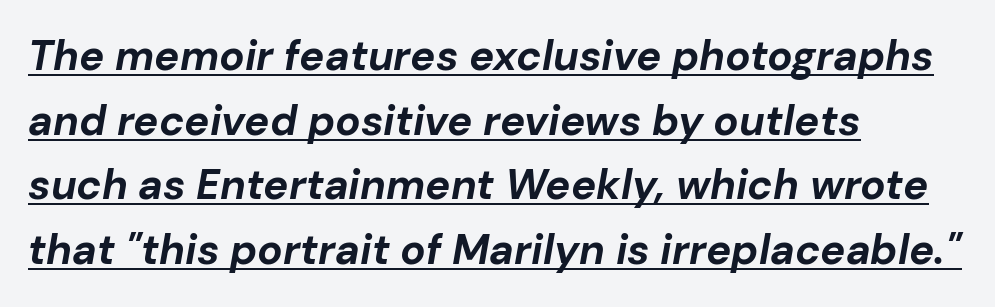
Short note: letters normally spaced. The rendering applies a slant to the glyphs. Where is the straight margin? On the left. One glance says typical: line gaps are just what's usual.
